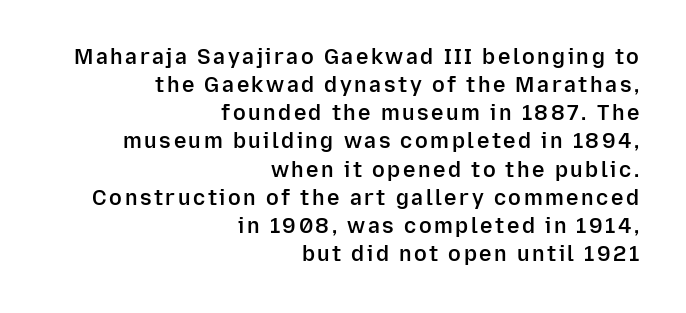
This is the regular roman posture of the typeface. Typesetter's note: demi weight, one step under bold. Decoration check: the copy has no underline. The rendering uses a moderate line-height, typical for paragraphs. If you drew a ruler down the right edge, every line would touch it.
